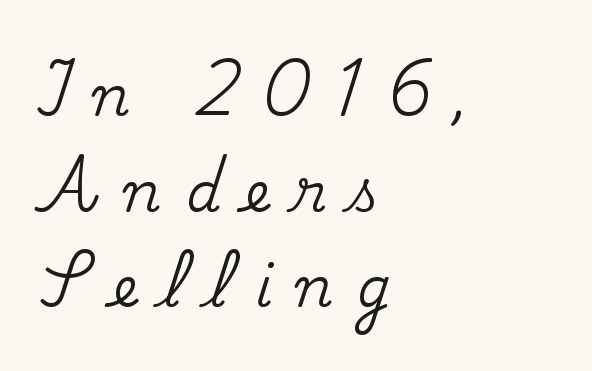
{"serif": "yes", "width": "normal", "stroke_contrast": "medium", "x_height": "small", "monospaced": "no", "underline": "no", "align": "left", "line_spacing_ratio": 1.74, "letter_spacing": "wide", "letter_spacing_em": 0.45, "glyph_px": 55}
